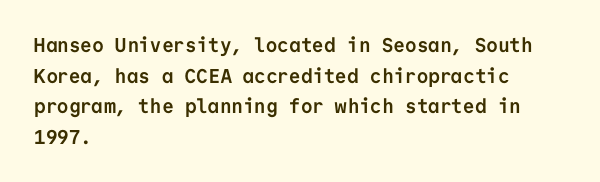
{"italic": "no", "bold": "yes", "underline": "no", "align": "left", "line_spacing": "normal", "line_spacing_ratio": 1.53, "letter_spacing": "normal", "letter_spacing_em": 0.0, "glyph_px": 20}
